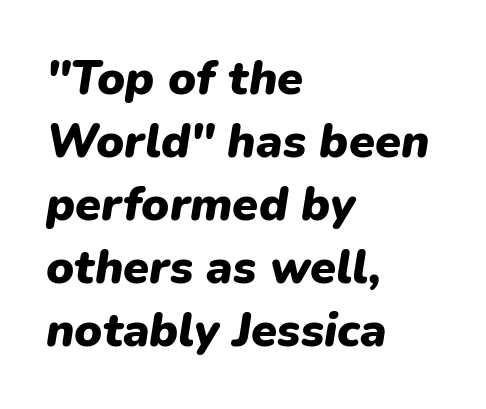
A student would call this left alignment; a typographer would say flush left, rag right. The face used here is proportionally spaced, like ordinary book or web type. Does the leading feel generous? No, just average. When letters slant like this, we call the style italic.
